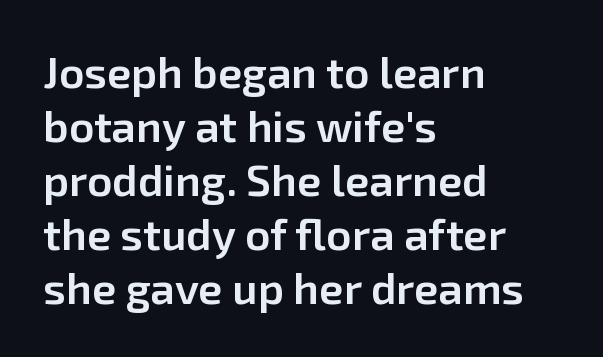
This sample uses plain, unmodified letter spacing. Weight check: semibold — heavier than regular, not quite bold. Words float on clear page, feet unadorned. If you drew a ruler down the left edge, every line would touch it. You can tell from the bare stems that sans-serif type was used. The lettering stays uniformly vertical, giving the passage a roman look.
